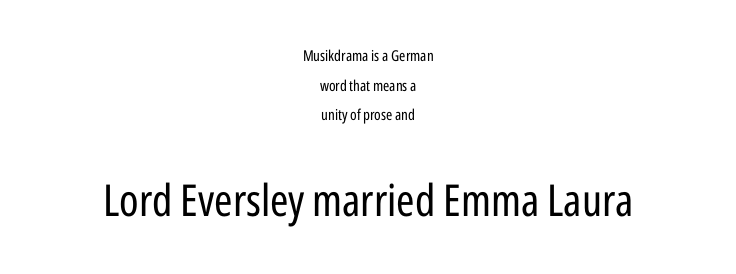
{"serif": "no", "italic": "no", "bold": "no", "weight": "regular", "width": "condensed", "stroke_contrast": "low", "x_height": "medium", "monospaced": "no", "underline": "no", "align": "center", "line_spacing": "loose", "line_spacing_ratio": 1.98, "letter_spacing": "normal", "letter_spacing_em": 0.0, "larger_block": "second", "size_ratio": 2.93, "glyph_px": 44}
